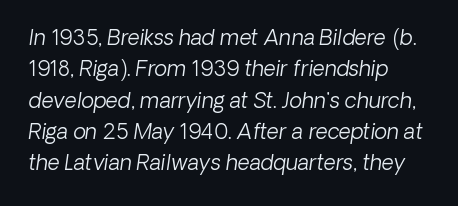
Q: Is the text bold? A: No.
Q: Is the text underlined? A: No.
Q: How is the paragraph aligned? A: Left-aligned.
Q: Is the spacing between letters normal or unusually wide? A: Normal.
Q: Is the spacing between lines tight, normal or loose? A: Normal.
